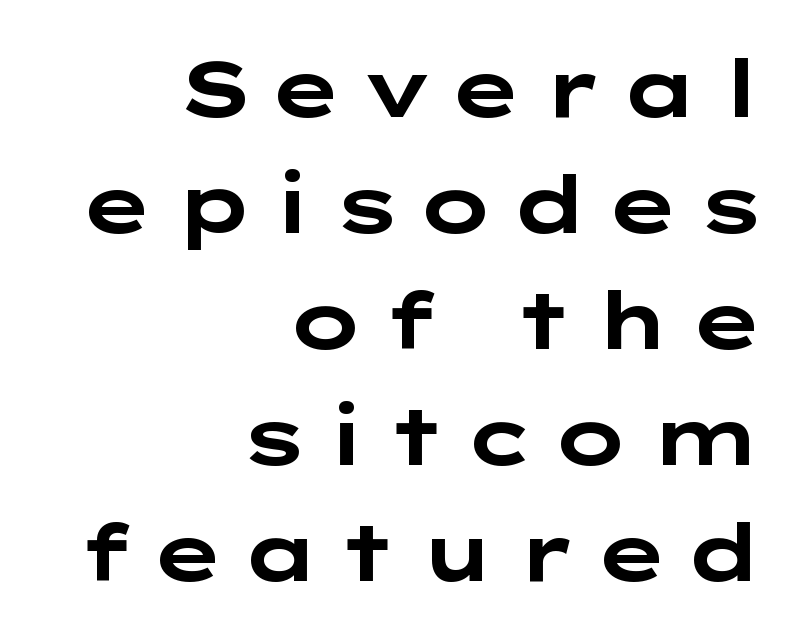
Q: Is the text bold? A: Yes.
Q: Is the text italic (slanted)? A: No, it is upright.
Q: Is the typeface a serif or a sans-serif typeface? A: Sans-serif.
Q: Is the text underlined? A: No.
Q: How is the paragraph aligned? A: Right-aligned.
Q: Is the spacing between letters normal or unusually wide? A: Unusually wide.
Q: Is the spacing between lines tight, normal or loose? A: Normal.
Q: Width (condensed, normal, or wide)? A: Wide.
Q: Stroke contrast? A: Low.
Q: x-height? A: Medium.
